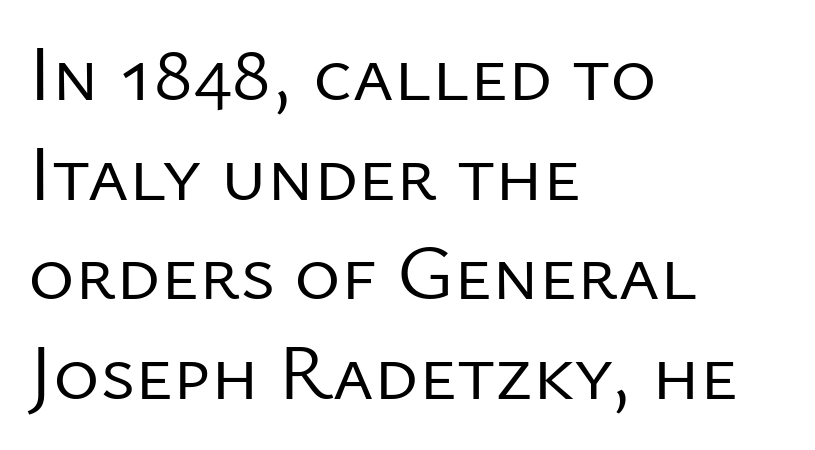
{"serif": "no", "italic": "no", "bold": "no", "weight": "regular", "width": "normal", "stroke_contrast": "low", "x_height": "medium", "monospaced": "no", "underline": "no", "align": "left", "line_spacing": "normal", "line_spacing_ratio": 1.26, "letter_spacing": "normal", "letter_spacing_em": 0.0, "glyph_px": 79}
